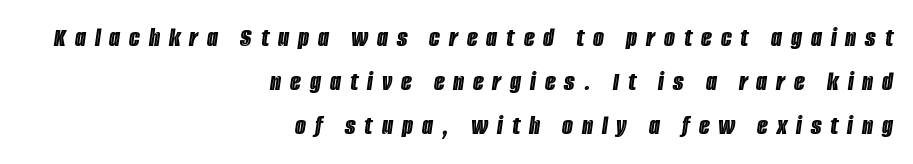
A bare baseline throughout the passage. Alignment: flush right. Words appear elongated and porous because spacing is wide. Looks like regular typesetting: each glyph gets only the width it needs. Vertically, the passage feels balanced, rows spaced as you'd expect.
